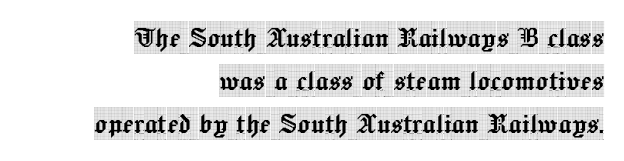
You can tell it's not italic because the verticals are truly vertical. Casual observation: everything's shoved over to the right. Check under the words: just untouched page. In terms of leading, this rendering sits right in the middle. This sample has the flowing, uneven cadence of proportional lettering.
